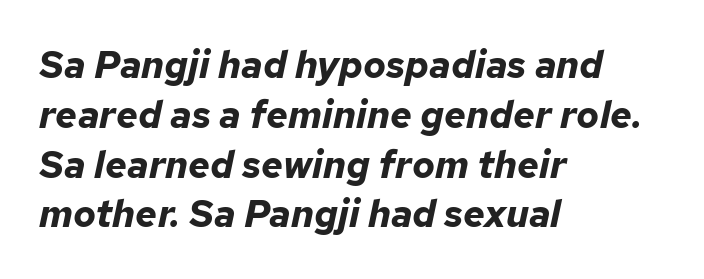
Q: Is the text bold? A: Yes.
Q: Is the text italic (slanted)? A: Yes, it leans right by about 12 degrees.
Q: Is the text underlined? A: No.
Q: How is the paragraph aligned? A: Left-aligned.
Q: Is the spacing between letters normal or unusually wide? A: Normal.
Q: Is the spacing between lines tight, normal or loose? A: Normal.
Q: Width (condensed, normal, or wide)? A: Normal.
Q: Stroke contrast? A: Low.
Q: x-height? A: Medium.
Q: Monospaced? A: No.
